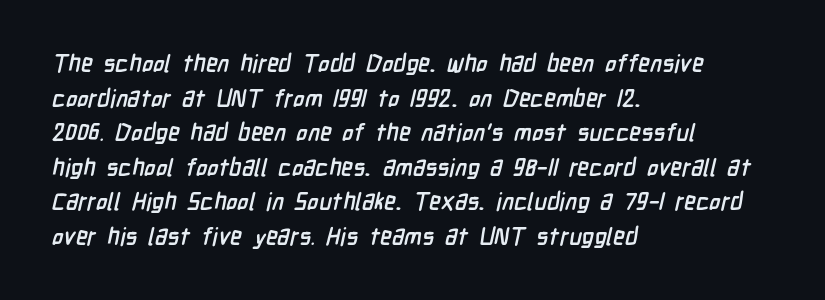
{"bold": "yes", "underline": "no", "align": "left", "line_spacing": "normal", "line_spacing_ratio": 1.44, "letter_spacing": "normal", "letter_spacing_em": 0.0, "glyph_px": 24}
